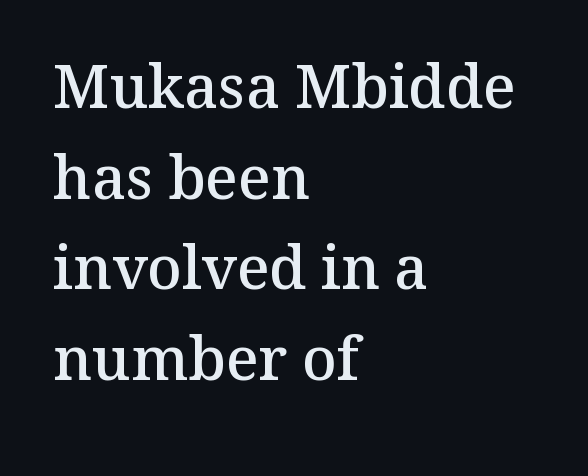
The image shows 60 px semibold serif type, upright; set left-aligned, normal line spacing (1.51x), normal letter spacing, not underlined; medium stroke contrast and a medium x-height.
